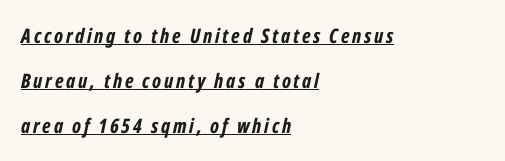
Q: Is the text bold? A: Yes.
Q: Is the text italic (slanted)? A: Yes, it leans right by about 12 degrees.
Q: Is the text underlined? A: Yes.
Q: How is the paragraph aligned? A: Left-aligned.
Q: Is the spacing between lines tight, normal or loose? A: Loose.
